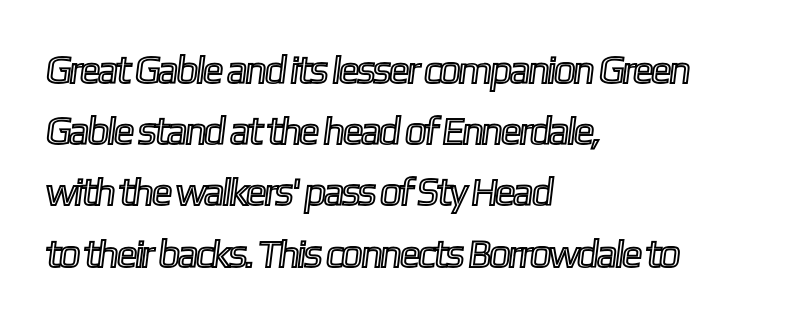
Q: Is the text underlined? A: No.
Q: How is the paragraph aligned? A: Left-aligned.
Q: Is the spacing between letters normal or unusually wide? A: Normal.
Q: Is the spacing between lines tight, normal or loose? A: Normal.
Q: Width (condensed, normal, or wide)? A: Condensed.
Q: x-height? A: Medium.
Q: Monospaced? A: No.
